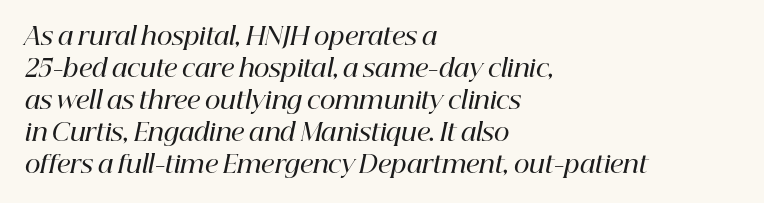
Q: Is the text bold? A: Semi-bold.
Q: Is the text italic (slanted)? A: Yes, it leans right by about 12 degrees.
Q: Is the text underlined? A: No.
Q: How is the paragraph aligned? A: Left-aligned.
Q: Is the spacing between letters normal or unusually wide? A: Normal.
Q: Is the spacing between lines tight, normal or loose? A: Normal.
